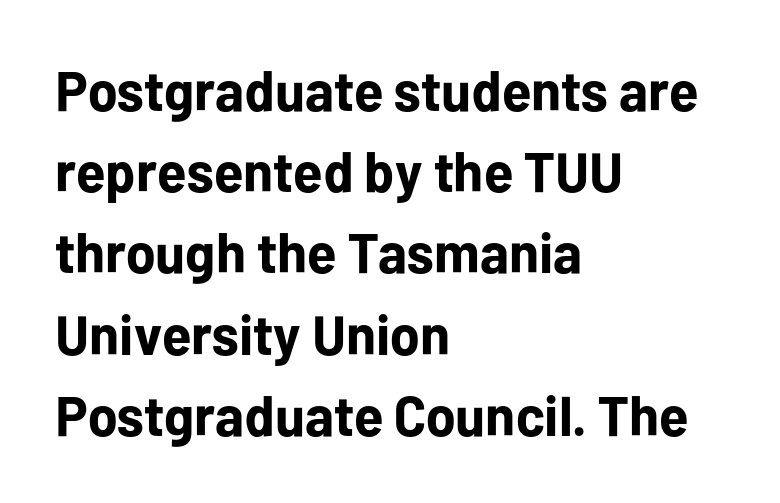
{"serif": "no", "italic": "no", "bold": "yes", "weight": "bold", "width": "normal", "stroke_contrast": "low", "x_height": "medium", "monospaced": "no", "underline": "no", "align": "left", "line_spacing": "normal", "line_spacing_ratio": 1.45, "letter_spacing": "normal", "letter_spacing_em": 0.0, "glyph_px": 56}
